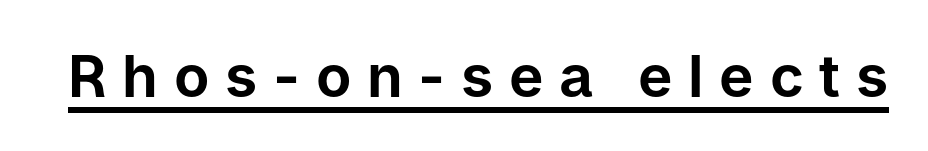
{"serif": "no", "italic": "no", "width": "normal", "stroke_contrast": "low", "x_height": "medium", "monospaced": "no", "underline": "yes", "letter_spacing": "wide", "letter_spacing_em": 0.27, "glyph_px": 58}
